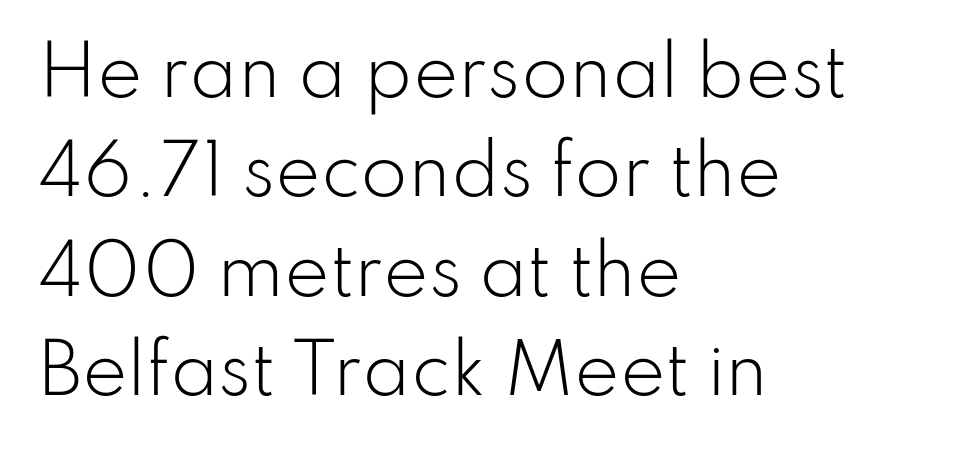
This rendering uses left alignment, leaving the right contour irregular. The line texture is even and compact thanks to regular tracking. Think of a printed novel: that variable character pitch is what you see here. This sample keeps an unexceptional amount of space between lines. Upright lettering throughout. Unbolded letterforms with no extra heft.
